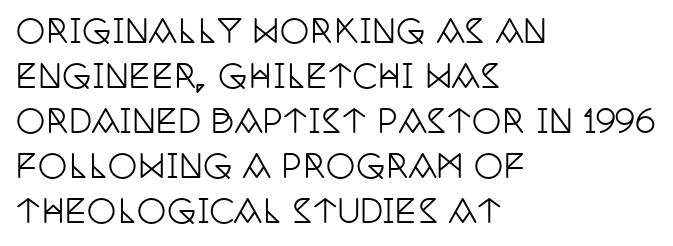
The image shows 33 px condensed serif type, upright; set left-aligned, normal line spacing (1.36x), normal letter spacing, not underlined; low stroke contrast and a large x-height.
